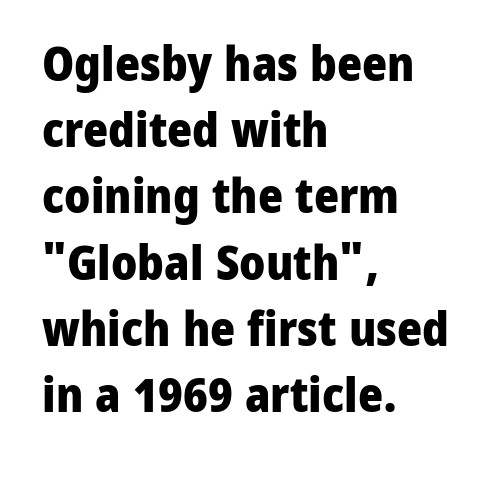
{"serif": "no", "italic": "no", "bold": "yes", "weight": "heavy", "width": "normal", "stroke_contrast": "low", "x_height": "medium", "monospaced": "no", "underline": "no", "align": "left", "line_spacing": "normal", "line_spacing_ratio": 1.38, "letter_spacing": "normal", "letter_spacing_em": 0.0, "glyph_px": 48}
